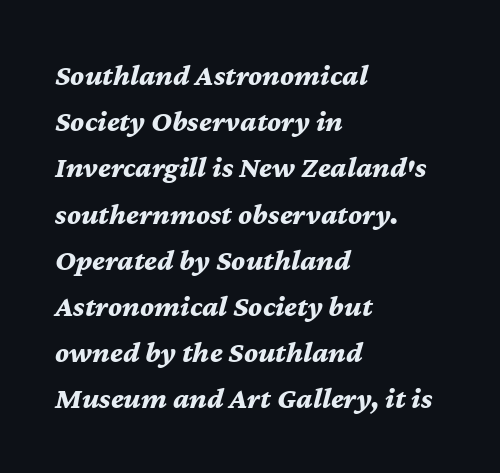
Q: Is the text bold? A: Yes.
Q: Is the text italic (slanted)? A: Yes, it leans right by about 12 degrees.
Q: Is the text underlined? A: No.
Q: How is the paragraph aligned? A: Left-aligned.
Q: Is the spacing between letters normal or unusually wide? A: Normal.
Q: Is the spacing between lines tight, normal or loose? A: Normal.
Q: Width (condensed, normal, or wide)? A: Normal.
Q: Stroke contrast? A: Medium.
Q: x-height? A: Medium.
Q: Monospaced? A: No.
